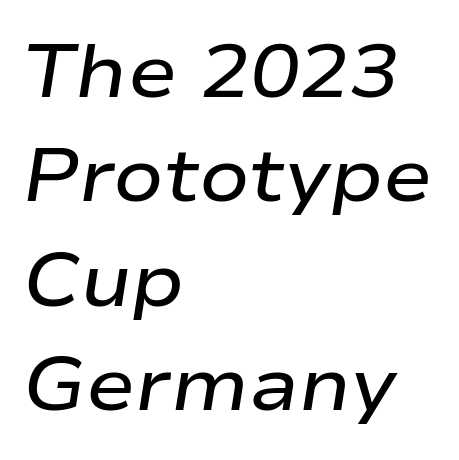
The image shows 74 px semibold, wide type, italic (leaning right); set left-aligned, normal line spacing (1.41x), normal letter spacing, not underlined; low stroke contrast and a medium x-height.
